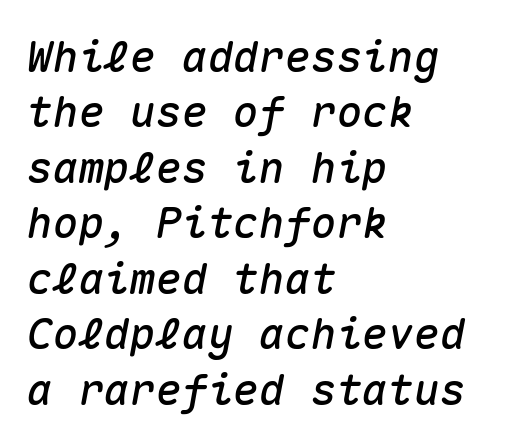
{"italic": "yes", "lean": "right", "slant_degrees": 10, "width": "normal", "stroke_contrast": "medium", "x_height": "medium", "monospaced": "yes", "underline": "no", "align": "left", "line_spacing": "normal", "line_spacing_ratio": 1.29, "letter_spacing": "normal", "letter_spacing_em": 0.0, "glyph_px": 43}
